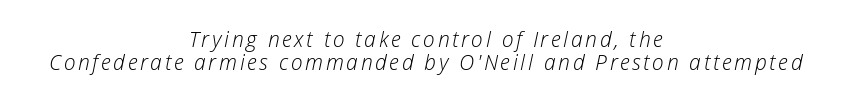
When letters slant like this, we call the style italic. Teacher's note: observe the equal gaps on both sides — that is centered alignment. Cramped leading. The cut favours lightness, reaching ordinary text weight at its darkest.
